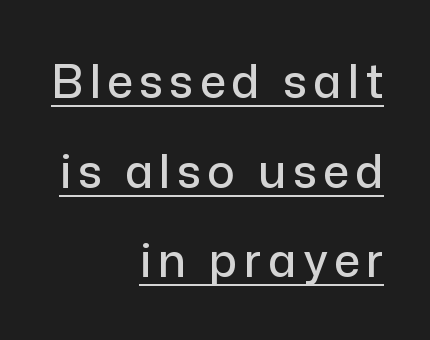
The rendering uses natural spacing where letterforms have individual widths. The lettering is marked with a stroke running underneath it. A typesetter would label this face a sans. Designer's note — italics off, roman on.
